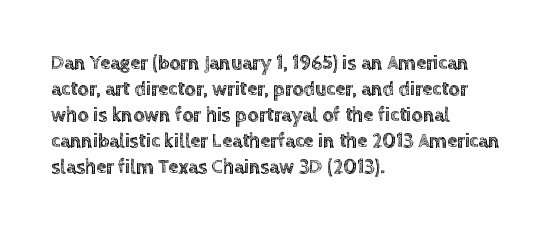
{"italic": "no", "underline": "no", "align": "left", "line_spacing": "normal", "line_spacing_ratio": 1.3, "letter_spacing": "normal", "letter_spacing_em": 0.0, "glyph_px": 20}
